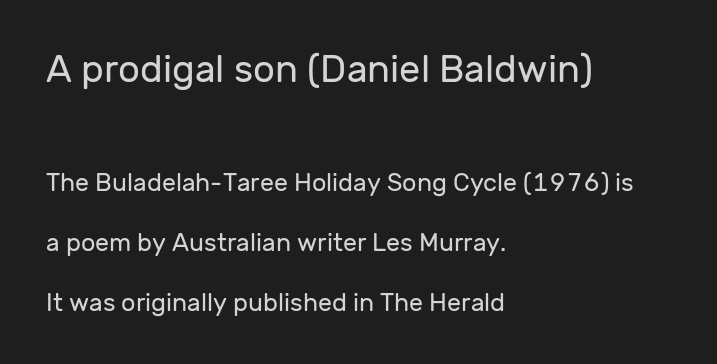
The image shows 38 px regular-weight sans-serif type, upright; set left-aligned, loose line spacing (2.39x), normal letter spacing, not underlined; the first (top) block is 1.52x larger; low stroke contrast and a medium x-height.
